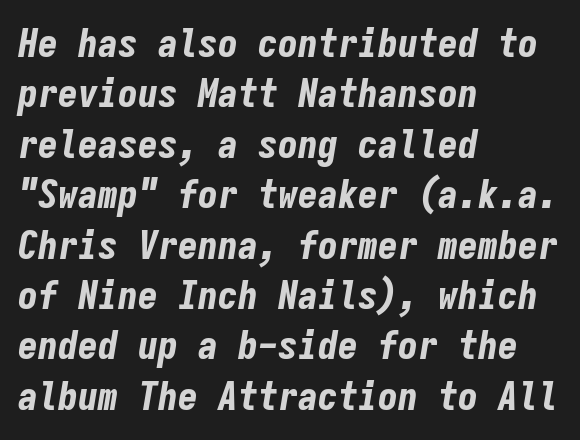
Tracking value appears to be zero — textbook default spacing. The lines in this sample share a left origin and differ only in where they stop. Typesetter's note: full bold, strokes at maximum text heaviness. Horizontal bands of white between lines are of average thickness. The space beneath each line is pristine and unruled.
